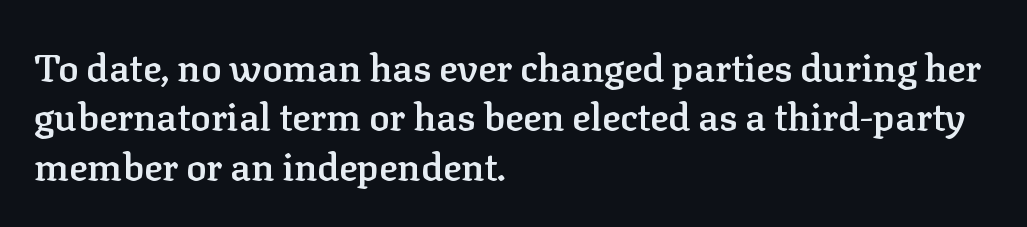
{"serif": "yes", "italic": "no", "bold": "semi", "weight": "semibold", "width": "normal", "stroke_contrast": "low", "x_height": "medium", "monospaced": "no", "underline": "no", "align": "left", "line_spacing": "normal", "line_spacing_ratio": 1.3, "letter_spacing": "normal", "letter_spacing_em": 0.0, "glyph_px": 38}
